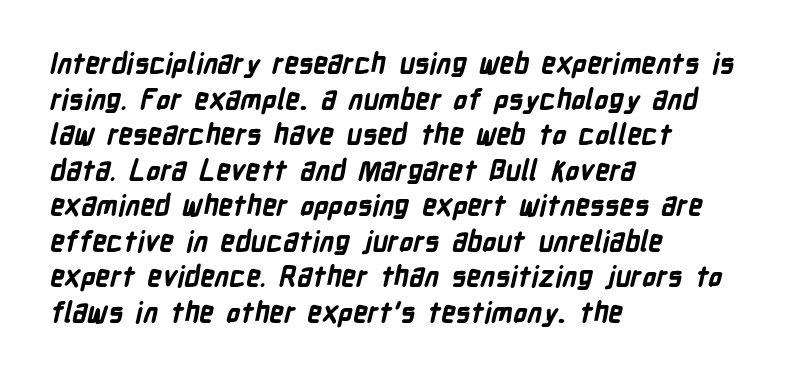
Q: Is the text bold? A: Yes.
Q: Is the typeface a serif or a sans-serif typeface? A: Sans-serif.
Q: Is the text underlined? A: No.
Q: How is the paragraph aligned? A: Left-aligned.
Q: Is the spacing between letters normal or unusually wide? A: Normal.
Q: Is the spacing between lines tight, normal or loose? A: Normal.
Q: Width (condensed, normal, or wide)? A: Condensed.
Q: Stroke contrast? A: Low.
Q: x-height? A: Medium.
Q: Monospaced? A: No.
